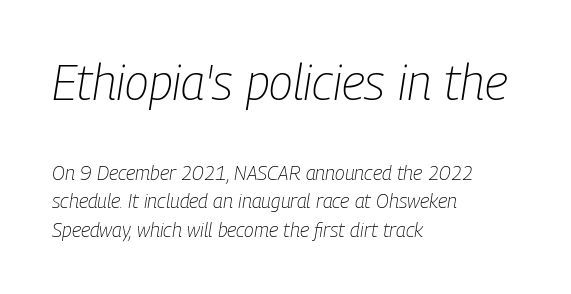
{"italic": "yes", "lean": "right", "slant_degrees": 9, "bold": "no", "weight": "light", "width": "condensed", "stroke_contrast": "low", "x_height": "medium", "monospaced": "no", "underline": "no", "align": "left", "line_spacing": "normal", "line_spacing_ratio": 1.41, "letter_spacing": "normal", "letter_spacing_em": 0.0, "larger_block": "first", "size_ratio": 2.45, "glyph_px": 49}
